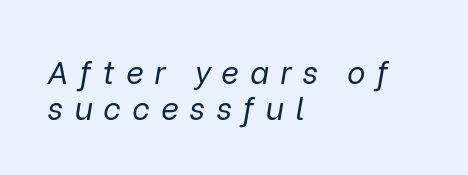
{"italic": "yes", "lean": "right", "slant_degrees": 9, "bold": "no", "weight": "regular", "width": "normal", "stroke_contrast": "low", "x_height": "medium", "monospaced": "no", "underline": "no", "align": "left", "line_spacing_ratio": 1.16, "letter_spacing": "wide", "letter_spacing_em": 0.36, "glyph_px": 31}
